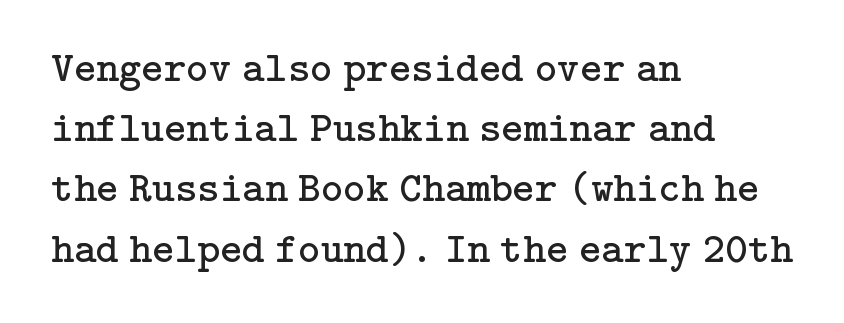
Q: Is the text bold? A: No.
Q: Is the text italic (slanted)? A: No, it is upright.
Q: Is the typeface a serif or a sans-serif typeface? A: Serif.
Q: Is the text underlined? A: No.
Q: How is the paragraph aligned? A: Left-aligned.
Q: Is the spacing between letters normal or unusually wide? A: Normal.
Q: Is the spacing between lines tight, normal or loose? A: Normal.
Q: Width (condensed, normal, or wide)? A: Normal.
Q: Stroke contrast? A: Low.
Q: x-height? A: Medium.
